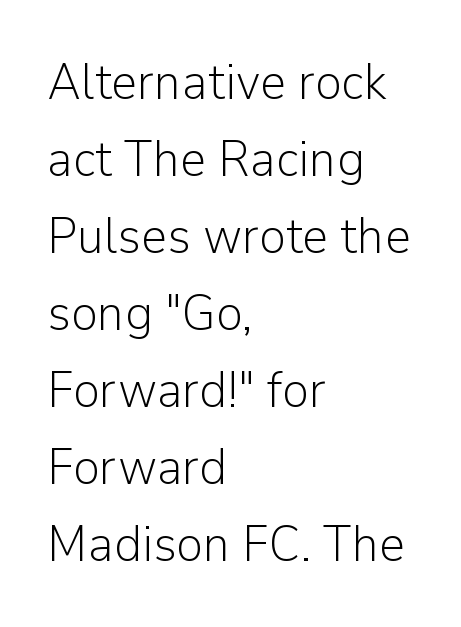
The image shows 51 px light sans-serif type, upright; set left-aligned, normal line spacing (1.51x), normal letter spacing, not underlined; low stroke contrast and a medium x-height.
